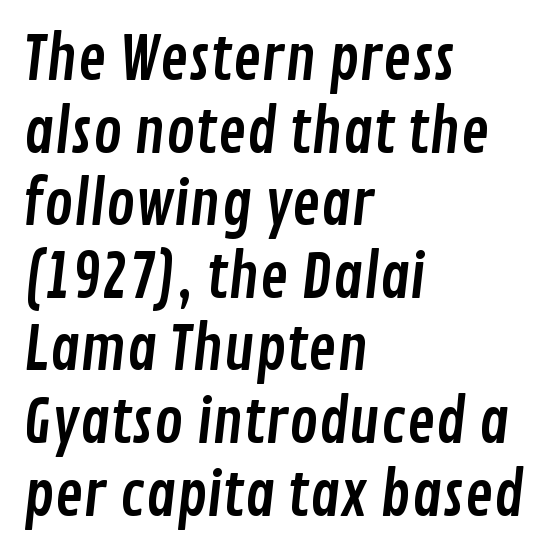
{"serif": "no", "width": "condensed", "stroke_contrast": "low", "x_height": "medium", "monospaced": "no", "underline": "no", "align": "left", "line_spacing_ratio": 1.21, "letter_spacing": "normal", "letter_spacing_em": 0.0, "glyph_px": 60}
